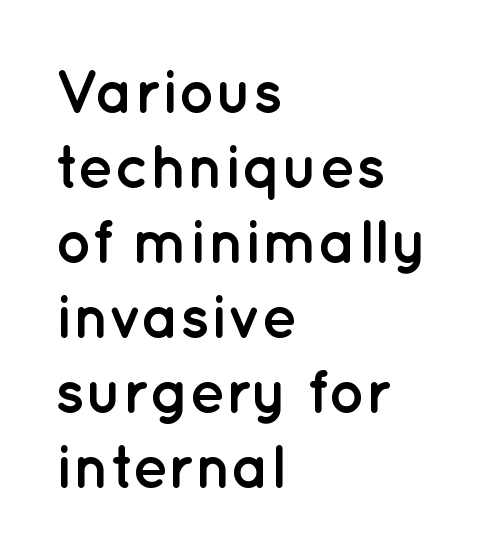
{"serif": "no", "italic": "no", "bold": "yes", "weight": "semibold", "width": "normal", "stroke_contrast": "low", "x_height": "medium", "monospaced": "no", "underline": "no", "align": "left", "line_spacing_ratio": 1.23, "letter_spacing": "normal", "letter_spacing_em": 0.0, "glyph_px": 61}
